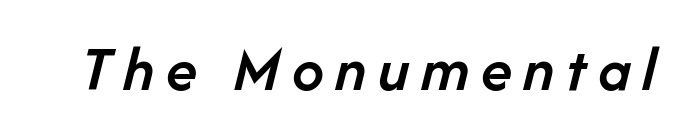
{"italic": "yes", "lean": "right", "slant_degrees": 14, "bold": "semi", "weight": "semibold", "width": "normal", "stroke_contrast": "low", "x_height": "medium", "monospaced": "no", "underline": "no", "glyph_px": 64}
